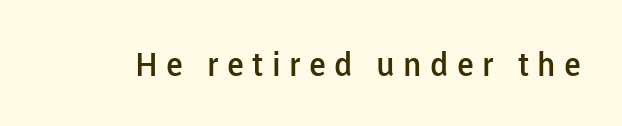
Q: Is the text bold? A: Semi-bold.
Q: Is the text italic (slanted)? A: No, it is upright.
Q: Is the typeface a serif or a sans-serif typeface? A: Sans-serif.
Q: Is the text underlined? A: No.
Q: Is the spacing between letters normal or unusually wide? A: Unusually wide.
Q: Width (condensed, normal, or wide)? A: Normal.
Q: Stroke contrast? A: Low.
Q: x-height? A: Medium.
Q: Monospaced? A: No.
